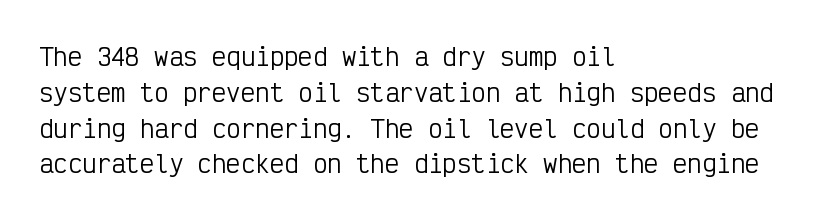
{"italic": "no", "bold": "no", "underline": "no", "align": "left", "line_spacing": "normal", "line_spacing_ratio": 1.49, "letter_spacing": "normal", "letter_spacing_em": 0.0, "glyph_px": 24}
